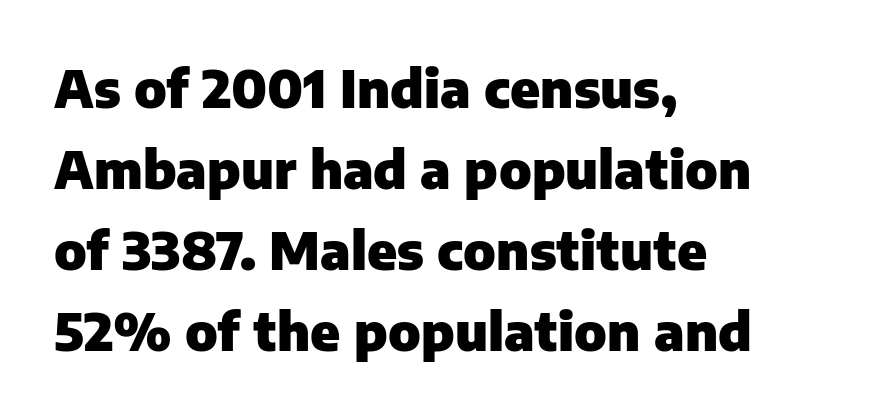
{"serif": "no", "italic": "no", "bold": "yes", "weight": "heavy", "width": "normal", "stroke_contrast": "low", "x_height": "medium", "monospaced": "no", "underline": "no", "align": "left", "line_spacing": "normal", "line_spacing_ratio": 1.56, "letter_spacing": "normal", "letter_spacing_em": 0.0, "glyph_px": 52}
